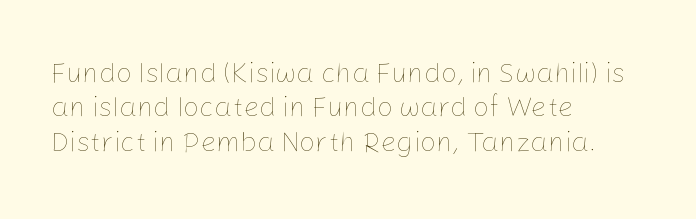
The image shows 28 px thin type, upright; set left-aligned, line spacing 1.23x, normal letter spacing, not underlined; low stroke contrast and a medium x-height.
